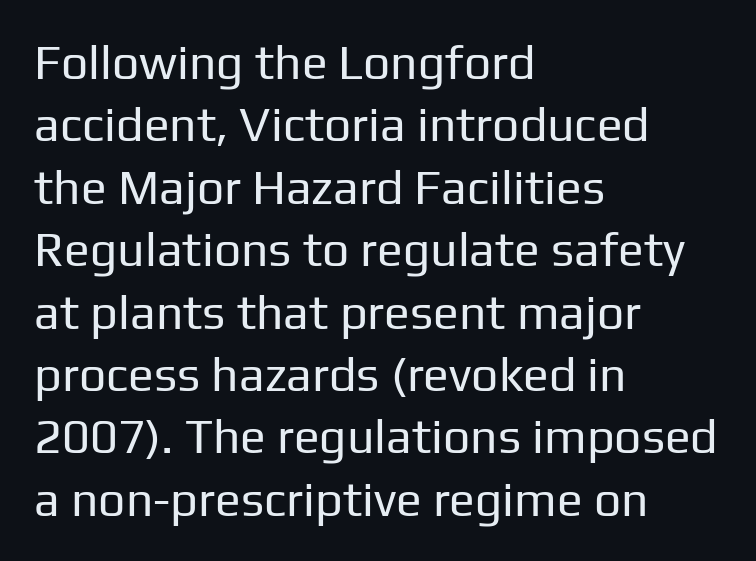
Q: Is the text bold? A: No.
Q: Is the text italic (slanted)? A: No, it is upright.
Q: Is the typeface a serif or a sans-serif typeface? A: Sans-serif.
Q: Is the text underlined? A: No.
Q: How is the paragraph aligned? A: Left-aligned.
Q: Is the spacing between letters normal or unusually wide? A: Normal.
Q: Is the spacing between lines tight, normal or loose? A: Normal.
Q: Width (condensed, normal, or wide)? A: Normal.
Q: Stroke contrast? A: Low.
Q: x-height? A: Medium.
Q: Monospaced? A: No.
